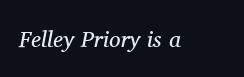
{"italic": "yes", "lean": "right", "slant_degrees": 11, "bold": "no", "underline": "no", "letter_spacing": "normal", "letter_spacing_em": 0.0, "glyph_px": 23}
